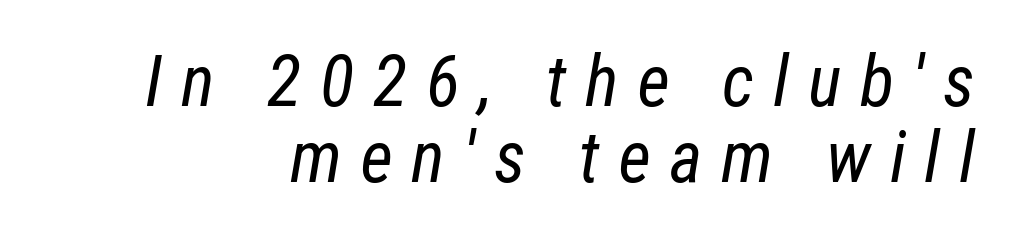
{"italic": "yes", "lean": "right", "slant_degrees": 12, "bold": "no", "weight": "regular", "width": "condensed", "stroke_contrast": "low", "x_height": "medium", "monospaced": "no", "underline": "no", "line_spacing": "tight", "line_spacing_ratio": 1.07, "letter_spacing": "wide", "letter_spacing_em": 0.26, "glyph_px": 71}
